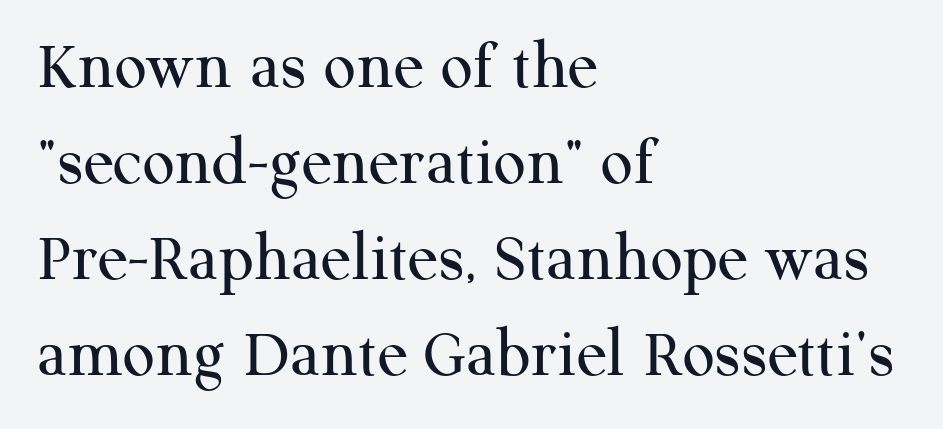
The image shows 71 px regular-weight serif type, upright; set left-aligned, normal line spacing (1.35x), normal letter spacing, not underlined; medium stroke contrast and a medium x-height.
